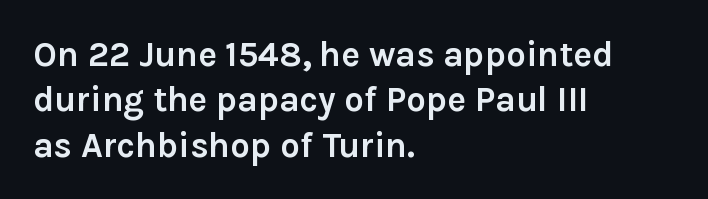
{"serif": "no", "italic": "no", "bold": "yes", "weight": "semibold", "width": "normal", "stroke_contrast": "low", "x_height": "medium", "monospaced": "no", "underline": "no", "align": "left", "line_spacing": "normal", "line_spacing_ratio": 1.3, "letter_spacing": "normal", "letter_spacing_em": 0.0, "glyph_px": 35}
